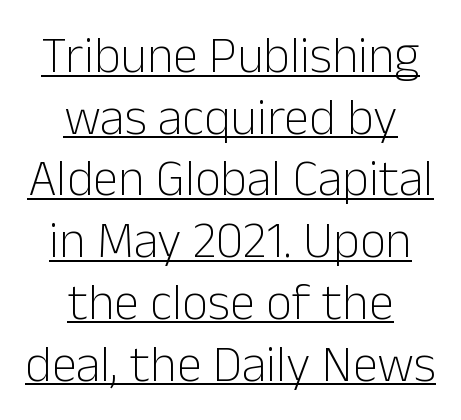
The passage shown has conventional tracking throughout. The font's upright variant was chosen for this text. No feet cap the strokes, marking this as sans-serif type. Stroke mass is kept to a normal reading level or below. The paragraph has two soft edges and a firm central axis.
